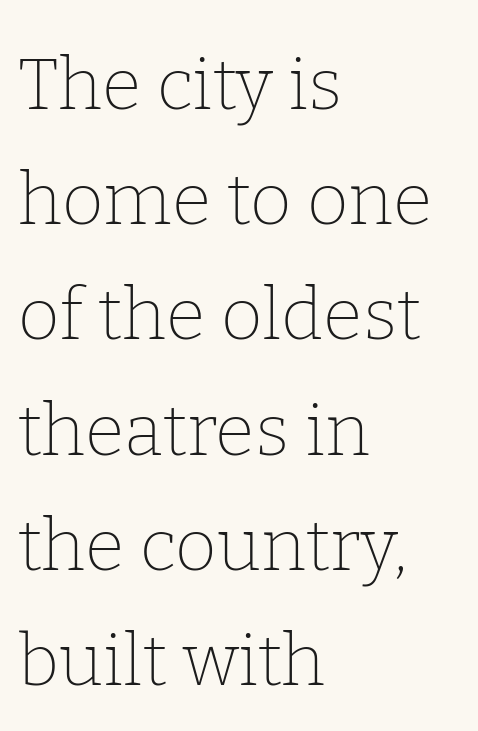
The image shows 72 px thin serif type, upright; set left-aligned, normal line spacing (1.6x), normal letter spacing, not underlined; low stroke contrast and a medium x-height.
